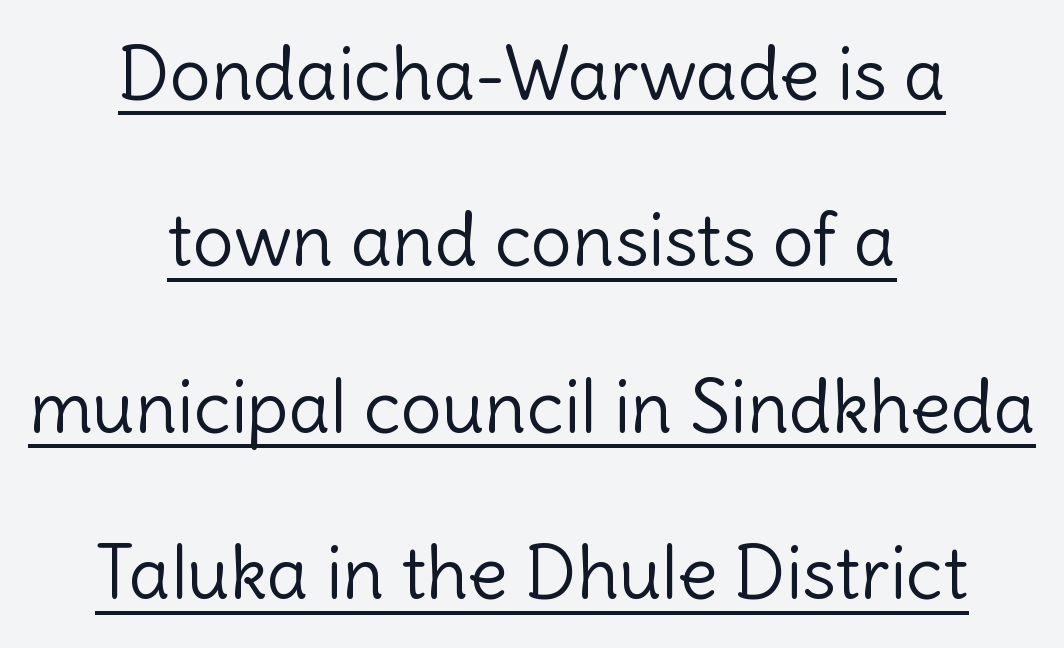
Q: Is the text bold? A: No.
Q: Is the text italic (slanted)? A: No, it is upright.
Q: Is the typeface a serif or a sans-serif typeface? A: Sans-serif.
Q: Is the text underlined? A: Yes.
Q: How is the paragraph aligned? A: Centered.
Q: Is the spacing between letters normal or unusually wide? A: Normal.
Q: Is the spacing between lines tight, normal or loose? A: Loose.
Q: Width (condensed, normal, or wide)? A: Normal.
Q: x-height? A: Medium.
Q: Monospaced? A: No.
